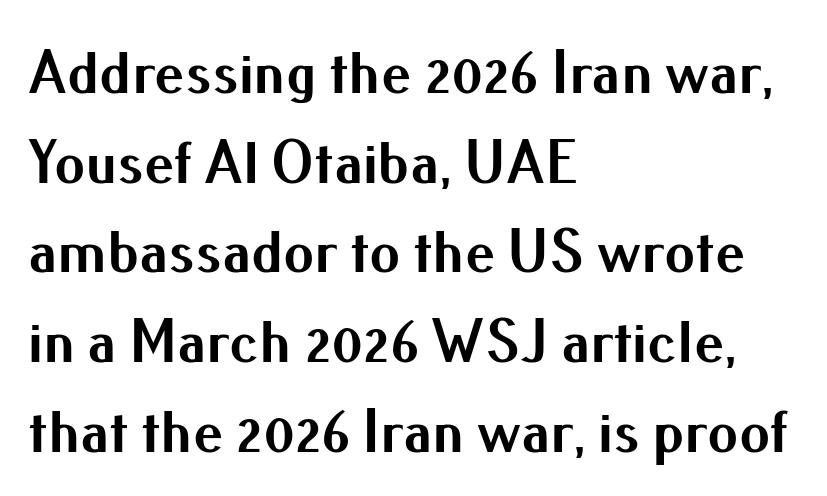
{"serif": "no", "italic": "no", "bold": "yes", "weight": "bold", "width": "normal", "stroke_contrast": "medium", "x_height": "small", "monospaced": "no", "underline": "no", "align": "left", "line_spacing": "normal", "line_spacing_ratio": 1.47, "letter_spacing": "normal", "letter_spacing_em": 0.0, "glyph_px": 61}
